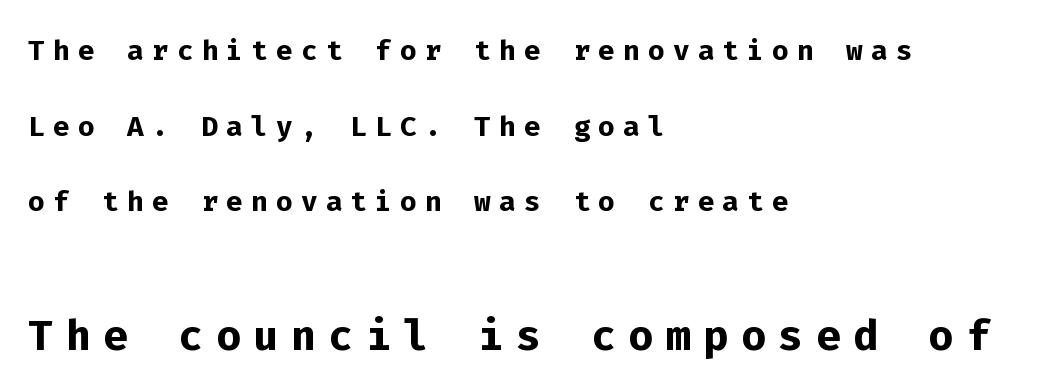
{"serif": "no", "italic": "no", "bold": "yes", "weight": "semibold", "width": "normal", "stroke_contrast": "low", "x_height": "medium", "monospaced": "yes", "underline": "no", "align": "left", "line_spacing": "loose", "line_spacing_ratio": 1.94, "letter_spacing": "wide", "letter_spacing_em": 0.21, "larger_block": "second", "size_ratio": 1.51, "glyph_px": 59}
